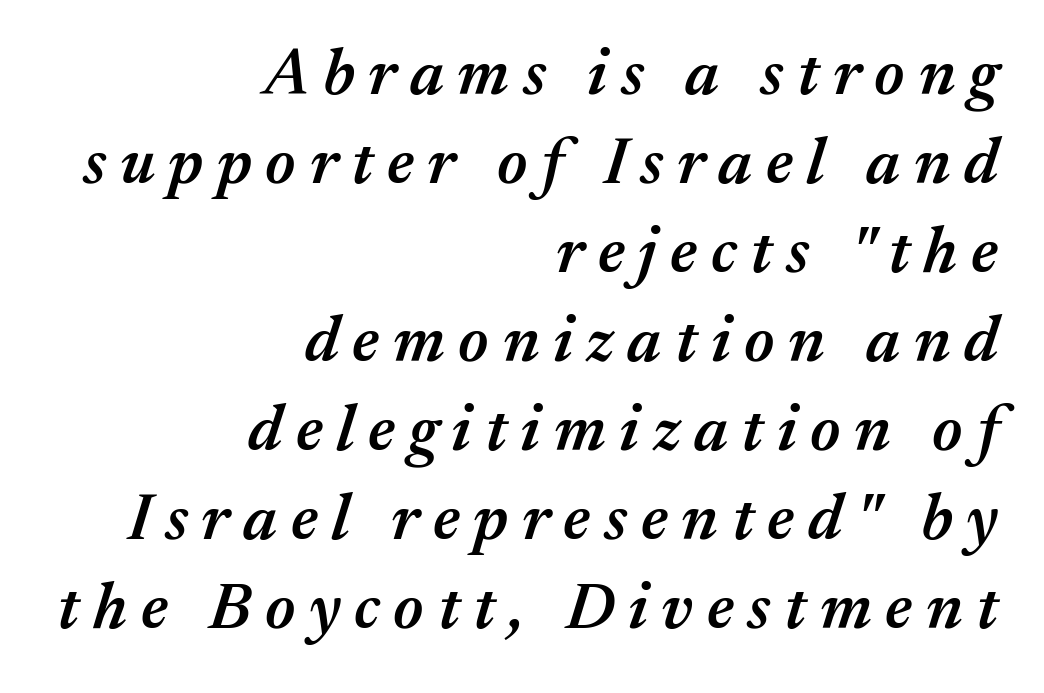
{"italic": "yes", "lean": "right", "slant_degrees": 17, "bold": "semi", "weight": "semibold", "width": "normal", "stroke_contrast": "medium", "x_height": "medium", "monospaced": "no", "underline": "no", "align": "right", "line_spacing": "normal", "line_spacing_ratio": 1.37, "letter_spacing": "wide", "letter_spacing_em": 0.21, "glyph_px": 65}
